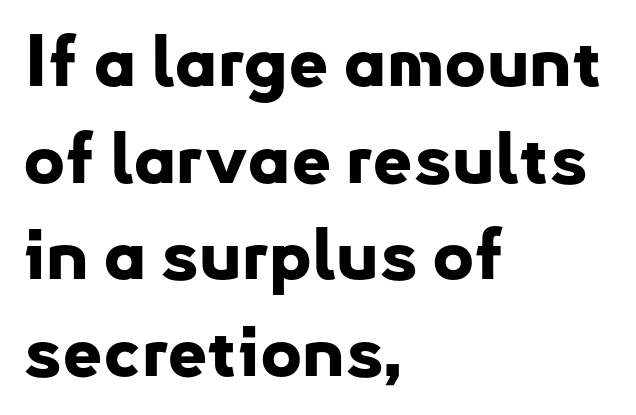
Q: Is the text bold? A: Yes.
Q: Is the text italic (slanted)? A: No, it is upright.
Q: Is the typeface a serif or a sans-serif typeface? A: Sans-serif.
Q: Is the text underlined? A: No.
Q: How is the paragraph aligned? A: Left-aligned.
Q: Is the spacing between letters normal or unusually wide? A: Normal.
Q: Is the spacing between lines tight, normal or loose? A: Normal.
Q: Width (condensed, normal, or wide)? A: Normal.
Q: Stroke contrast? A: Low.
Q: x-height? A: Small.
Q: Monospaced? A: No.
